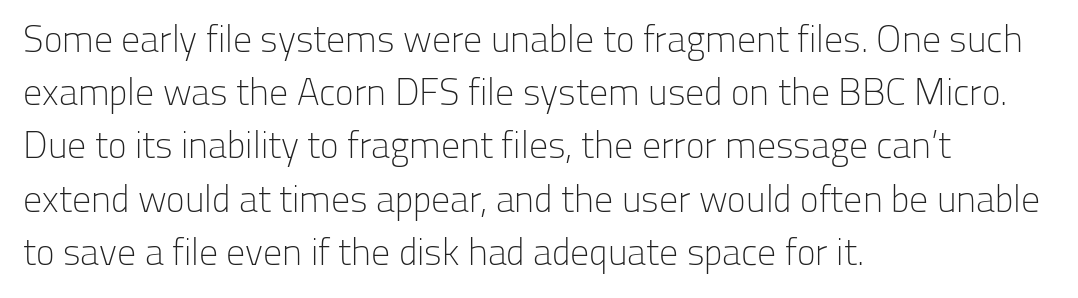
The image shows 38 px light sans-serif type, upright; set left-aligned, normal line spacing (1.4x), normal letter spacing, not underlined; low stroke contrast and a medium x-height.
